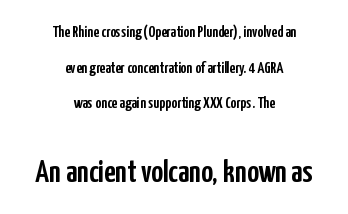
{"serif": "no", "italic": "no", "width": "condensed", "stroke_contrast": "low", "x_height": "medium", "monospaced": "no", "underline": "no", "align": "center", "line_spacing": "loose", "line_spacing_ratio": 2.23, "letter_spacing": "normal", "letter_spacing_em": 0.0, "larger_block": "second", "size_ratio": 2.0, "glyph_px": 32}
